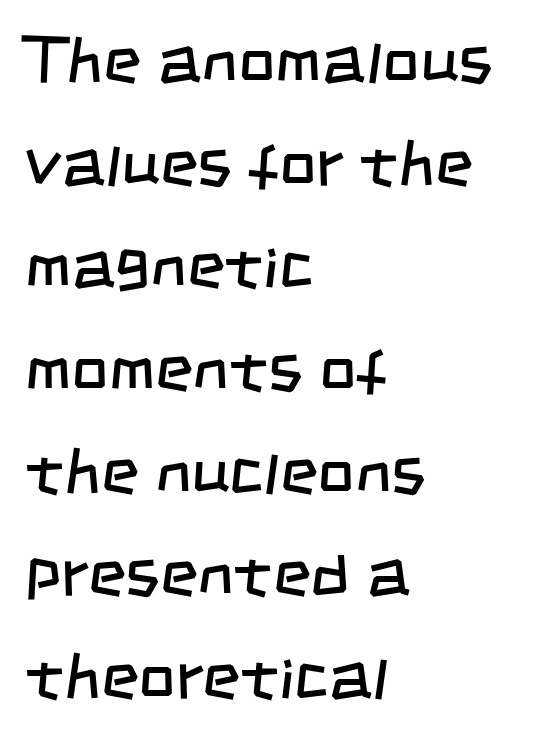
The image shows 65 px regular-weight, condensed sans-serif type; set left-aligned, normal line spacing (1.58x), normal letter spacing, not underlined; low stroke contrast and a large x-height.
